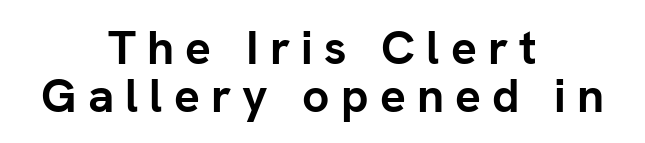
{"serif": "no", "italic": "no", "bold": "yes", "weight": "semibold", "width": "normal", "stroke_contrast": "low", "x_height": "medium", "monospaced": "no", "underline": "no", "align": "center", "line_spacing": "tight", "line_spacing_ratio": 0.99, "letter_spacing": "wide", "letter_spacing_em": 0.23, "glyph_px": 48}
